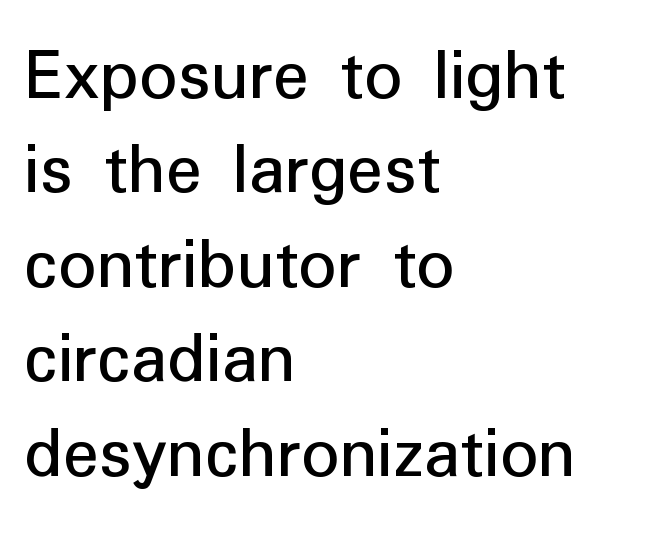
Do the characters align in a grid? No, the font is proportional. The glyphs in this specimen are sans serif. Honestly, the letter spacing is just normal — you wouldn't notice it. Line starts are locked; line ends wander.
